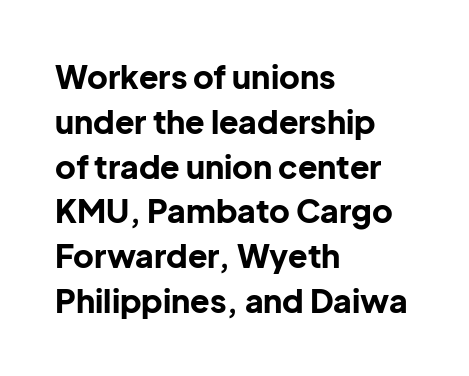
The letters sit at their default tracking, neither squeezed nor spread. The ragged edge is on the right, which tells us the setting is flush left. Vertical strokes here are truly vertical. Anything drawn beneath the words? Only blank space.
